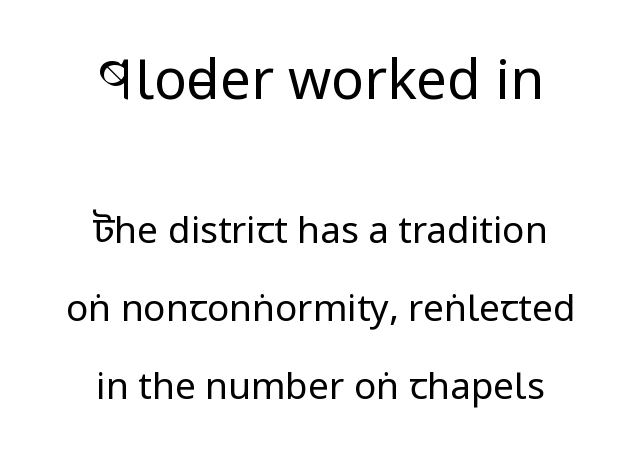
The passage shown has conventional tracking throughout. The type sits square on the baseline with zero lean. The passage shown is typed in a proportional face where columns would drift. Descenders hang freely into open space. Reading down the column, the eye jumps a long way to each next line.
